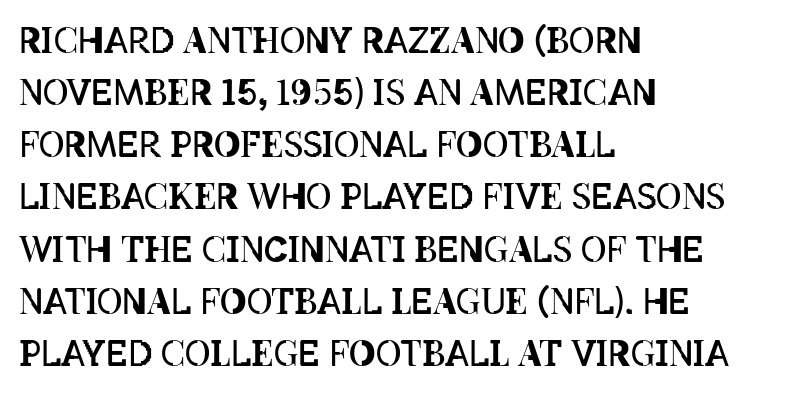
Glance below the letters and you will spot only blank space. Tracking here is standard; glyphs follow each other at the usual distance. The letters advance in unequal steps, a hallmark of proportional type. Quick note: interline space is typical. This sample uses an upright cut, with every glyph sitting square on the baseline.
